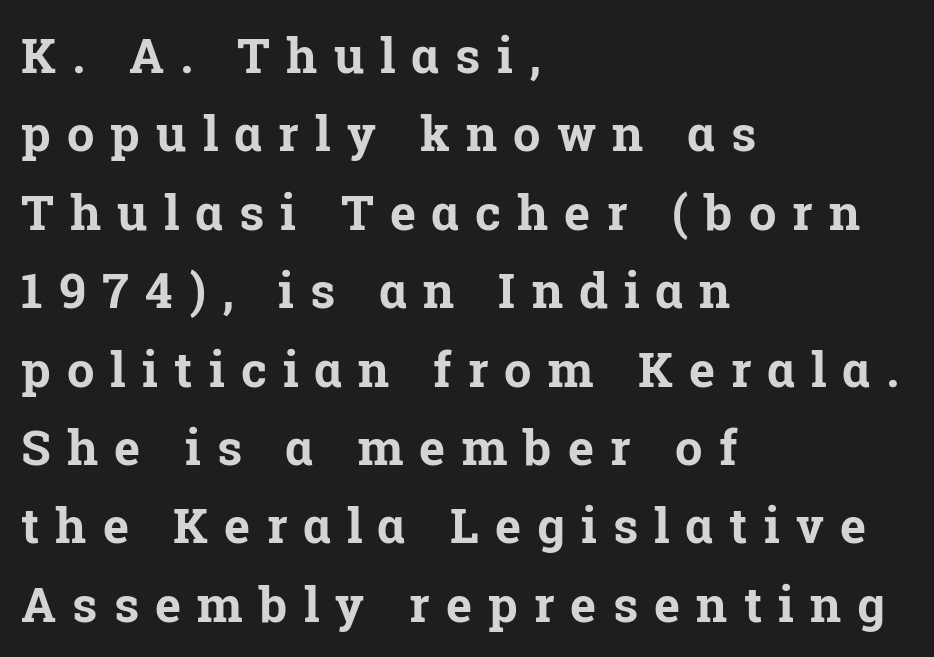
{"serif": "yes", "italic": "no", "bold": "yes", "weight": "bold", "width": "normal", "stroke_contrast": "low", "x_height": "medium", "monospaced": "no", "underline": "no", "align": "left", "line_spacing": "normal", "line_spacing_ratio": 1.6, "letter_spacing": "wide", "letter_spacing_em": 0.33, "glyph_px": 49}
